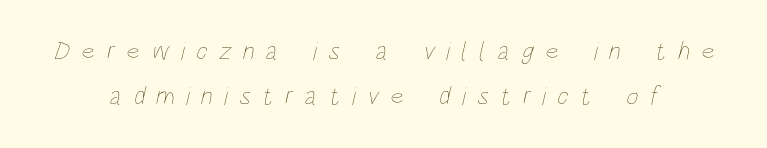
{"bold": "no", "underline": "no", "line_spacing_ratio": 1.73, "letter_spacing": "wide", "letter_spacing_em": 0.45, "glyph_px": 26}
